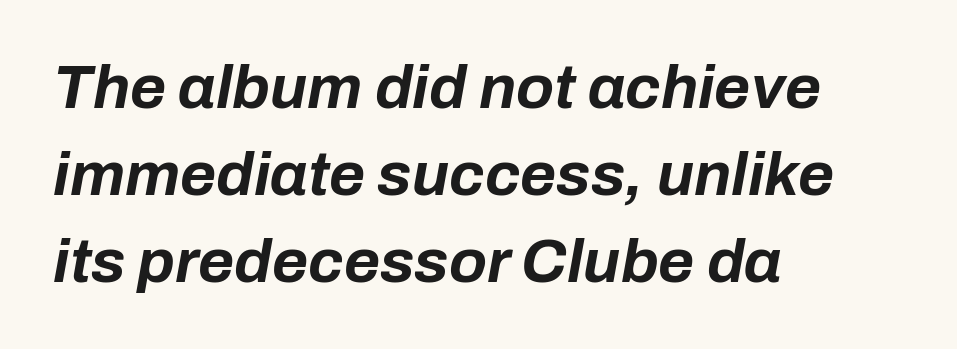
{"italic": "yes", "lean": "right", "slant_degrees": 10, "bold": "yes", "weight": "bold", "width": "normal", "stroke_contrast": "low", "x_height": "medium", "monospaced": "no", "underline": "no", "align": "left", "line_spacing": "normal", "line_spacing_ratio": 1.4, "letter_spacing": "normal", "letter_spacing_em": 0.0, "glyph_px": 62}
